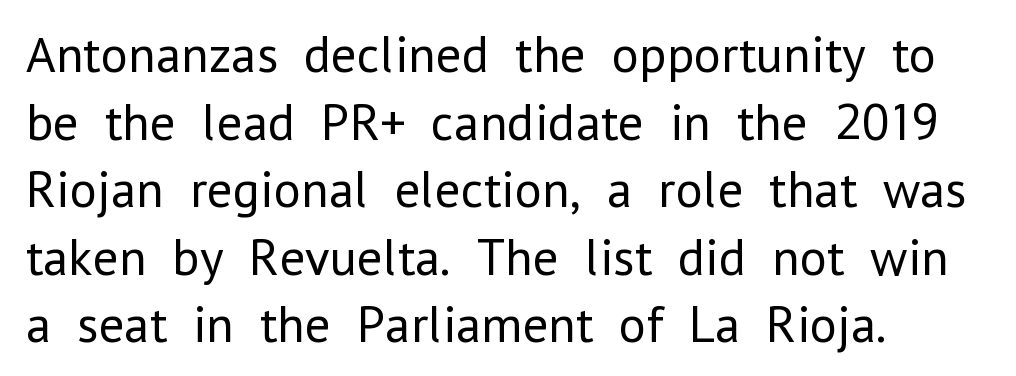
The letterforms sit shoulder to shoulder at normal distance. Stem width sits at or under what a default text font uses. Do the characters align in a grid? No, the font is proportional. Unlike italic type, these characters show no tilt at all. Leftover space on each line is placed entirely after the last word.
